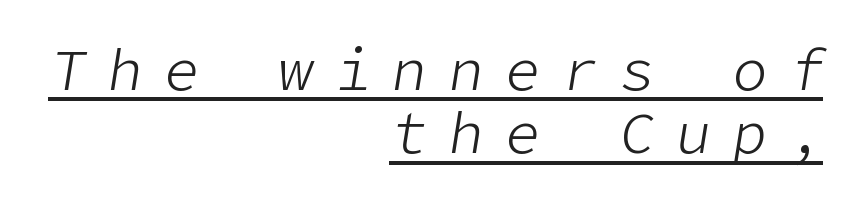
{"italic": "yes", "lean": "right", "slant_degrees": 9, "bold": "no", "weight": "light", "width": "normal", "stroke_contrast": "low", "x_height": "medium", "underline": "yes", "align": "right", "line_spacing": "tight", "line_spacing_ratio": 1.09, "letter_spacing": "wide", "letter_spacing_em": 0.38, "glyph_px": 58}
